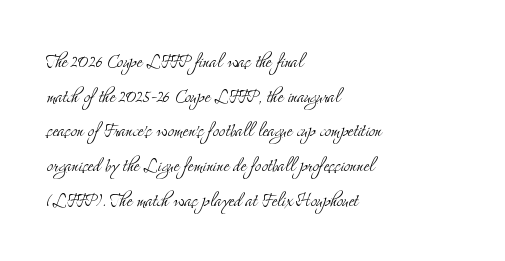
The image shows 23 px text type; set left-aligned, normal line spacing (1.51x), normal letter spacing, not underlined.
